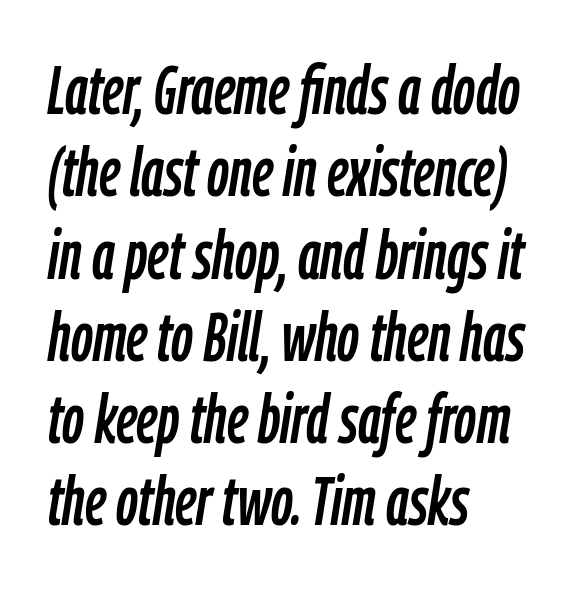
{"italic": "yes", "lean": "right", "slant_degrees": 9, "width": "condensed", "stroke_contrast": "low", "x_height": "medium", "monospaced": "no", "underline": "no", "align": "left", "line_spacing_ratio": 1.21, "letter_spacing": "normal", "letter_spacing_em": 0.0, "glyph_px": 68}
